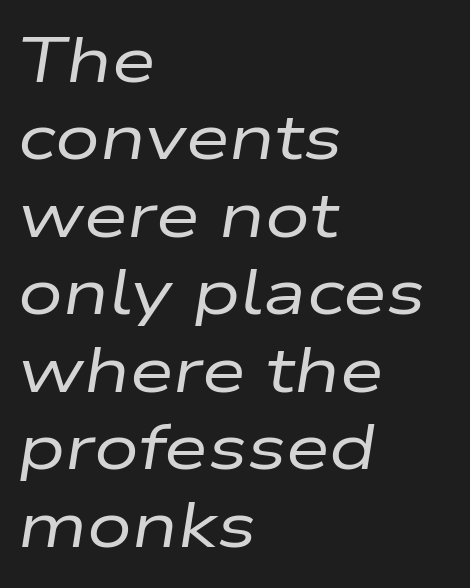
{"italic": "yes", "lean": "right", "slant_degrees": 9, "bold": "no", "weight": "regular", "width": "wide", "stroke_contrast": "low", "x_height": "medium", "monospaced": "no", "underline": "no", "align": "left", "line_spacing_ratio": 1.23, "letter_spacing": "normal", "letter_spacing_em": 0.0, "glyph_px": 63}
